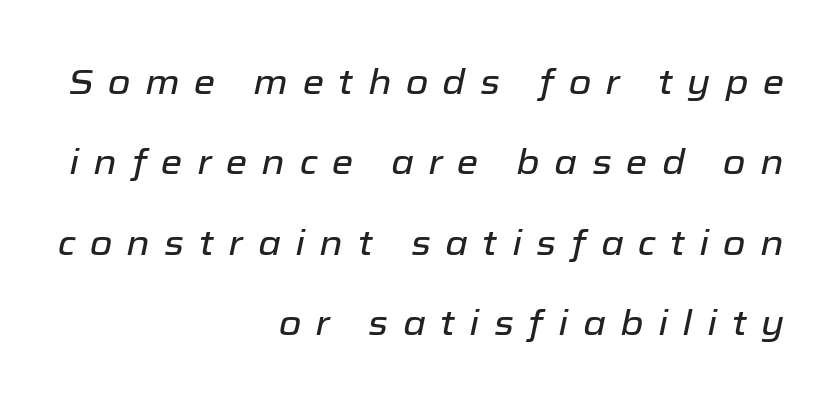
{"italic": "yes", "lean": "right", "slant_degrees": 12, "width": "normal", "stroke_contrast": "low", "x_height": "medium", "monospaced": "no", "underline": "no", "align": "right", "line_spacing": "loose", "line_spacing_ratio": 2.3, "letter_spacing": "wide", "letter_spacing_em": 0.41, "glyph_px": 35}
